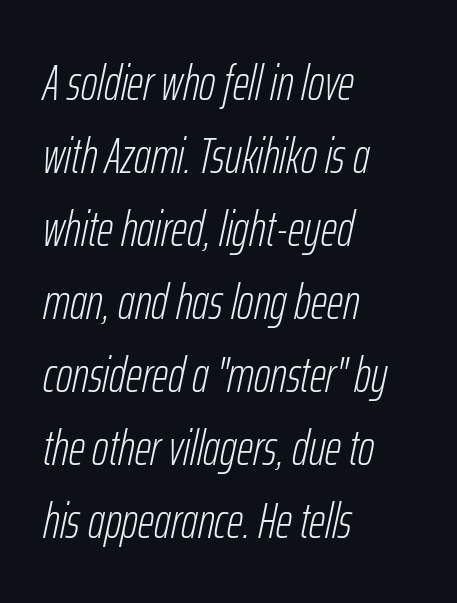
Students, note that the glyphs here touch the page at normal intervals. This rendering features lettering with no underline. Baseline-to-baseline distance is the conventional proportion of letter height. The lines are quadded left.
